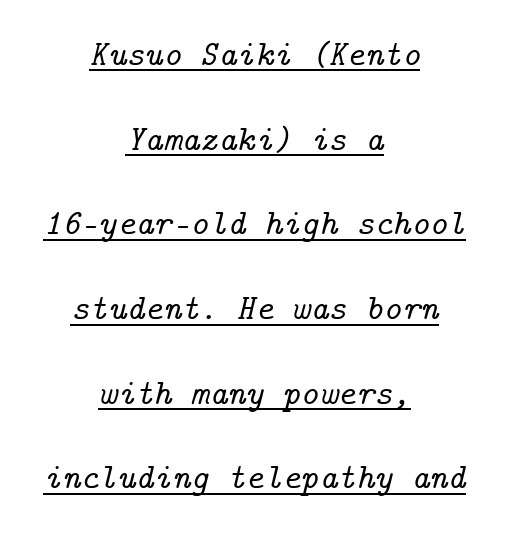
{"serif": "yes", "italic": "yes", "lean": "right", "slant_degrees": 14, "width": "normal", "stroke_contrast": "low", "x_height": "medium", "underline": "yes", "align": "center", "line_spacing": "loose", "line_spacing_ratio": 2.42, "letter_spacing": "normal", "letter_spacing_em": 0.0, "glyph_px": 35}
